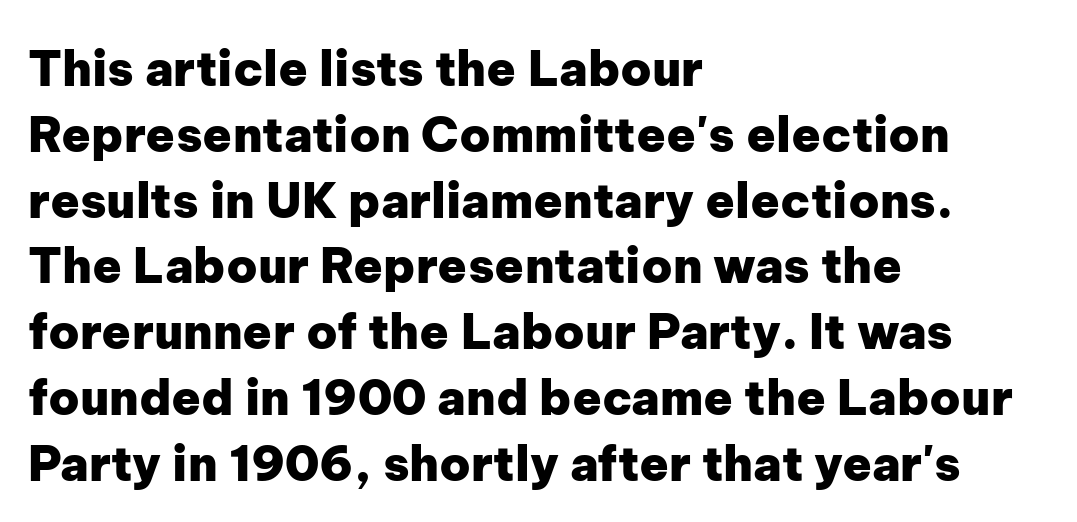
Q: Is the text bold? A: Yes.
Q: Is the text italic (slanted)? A: No, it is upright.
Q: Is the typeface a serif or a sans-serif typeface? A: Sans-serif.
Q: Is the text underlined? A: No.
Q: How is the paragraph aligned? A: Left-aligned.
Q: Is the spacing between letters normal or unusually wide? A: Normal.
Q: Is the spacing between lines tight, normal or loose? A: Normal.
Q: Width (condensed, normal, or wide)? A: Normal.
Q: Stroke contrast? A: Low.
Q: x-height? A: Medium.
Q: Monospaced? A: No.
